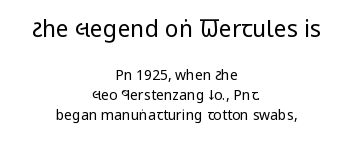
Q: Is the text bold? A: No.
Q: Is the text italic (slanted)? A: No, it is upright.
Q: Is the text underlined? A: No.
Q: How is the paragraph aligned? A: Centered.
Q: Is the spacing between letters normal or unusually wide? A: Normal.
Q: Is the spacing between lines tight, normal or loose? A: Normal.
Q: Which block of text is set in a larger size, the first (top) or the second (bottom)? A: The first (top) one.
